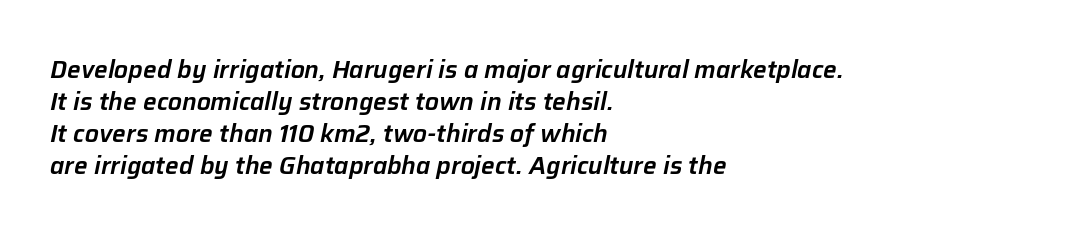
The lines in this sample share a left origin and differ only in where they stop. Slant detected: the letters are inclined. Unmarked baselines from the first word to the last. How would I describe the line gaps? Plain and ordinary.
